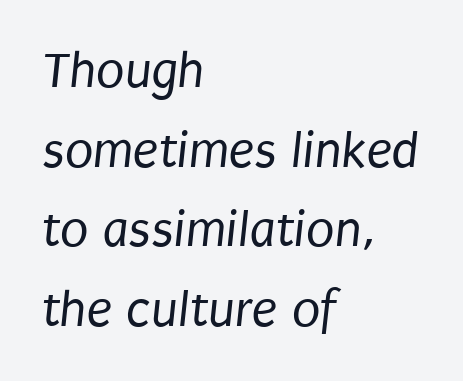
{"serif": "no", "bold": "no", "weight": "regular", "width": "condensed", "stroke_contrast": "low", "x_height": "large", "monospaced": "no", "underline": "no", "align": "left", "line_spacing": "normal", "line_spacing_ratio": 1.53, "letter_spacing": "normal", "letter_spacing_em": 0.0, "glyph_px": 52}
